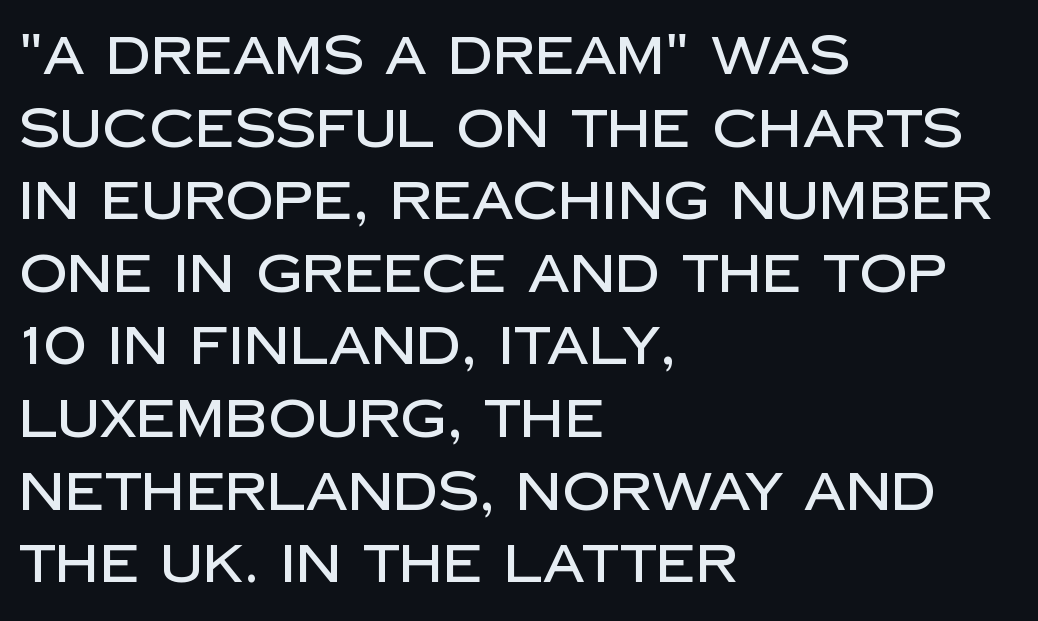
The image shows 53 px sans-serif type, upright; set left-aligned, normal line spacing (1.37x), normal letter spacing, not underlined; low stroke contrast and a large x-height.
